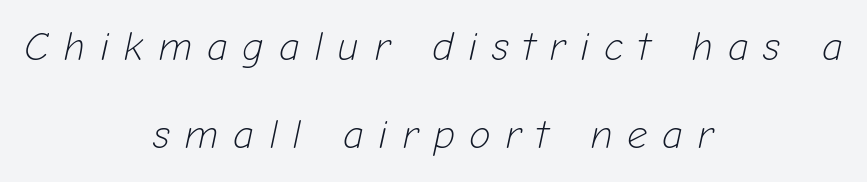
{"italic": "yes", "lean": "right", "slant_degrees": 12, "bold": "no", "weight": "light", "width": "normal", "stroke_contrast": "low", "x_height": "medium", "monospaced": "no", "underline": "no", "align": "center", "line_spacing": "loose", "line_spacing_ratio": 2.2, "letter_spacing": "wide", "letter_spacing_em": 0.36, "glyph_px": 40}
